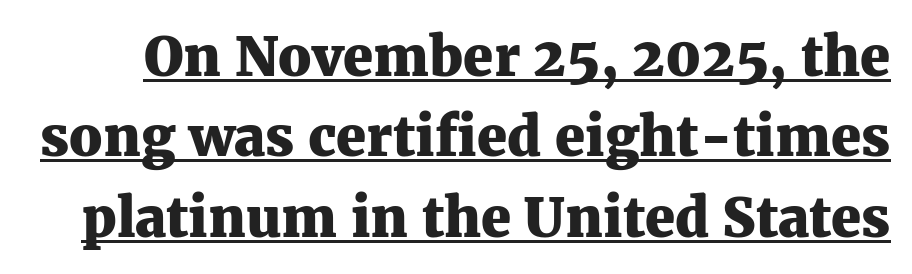
The line-height multiplier appears to be the usual default. Notice how a bar underscores the lettering throughout. The face used here has the dense, thick strokes of a bold. You could not count columns in this text — the font is proportionally spaced. Classification — serif. Caption: standard tracking, unaltered.
